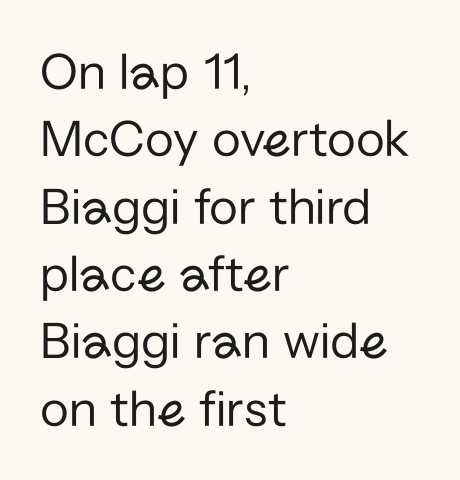
{"serif": "no", "italic": "no", "bold": "no", "weight": "regular", "width": "normal", "stroke_contrast": "low", "x_height": "medium", "monospaced": "no", "underline": "no", "align": "left", "line_spacing": "normal", "line_spacing_ratio": 1.27, "letter_spacing": "normal", "letter_spacing_em": 0.0, "glyph_px": 53}
